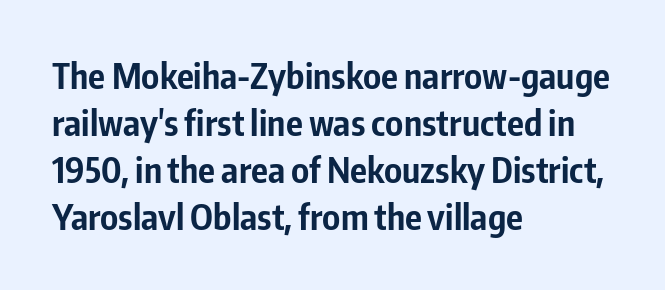
{"serif": "no", "italic": "no", "bold": "yes", "weight": "bold", "width": "condensed", "stroke_contrast": "low", "x_height": "medium", "monospaced": "no", "underline": "no", "align": "left", "line_spacing": "normal", "line_spacing_ratio": 1.34, "letter_spacing": "normal", "letter_spacing_em": 0.0, "glyph_px": 35}
